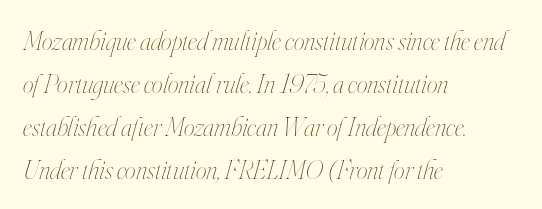
{"italic": "yes", "lean": "right", "slant_degrees": 16, "bold": "no", "underline": "no", "align": "left", "line_spacing": "normal", "line_spacing_ratio": 1.59, "letter_spacing": "normal", "letter_spacing_em": 0.0, "glyph_px": 27}
